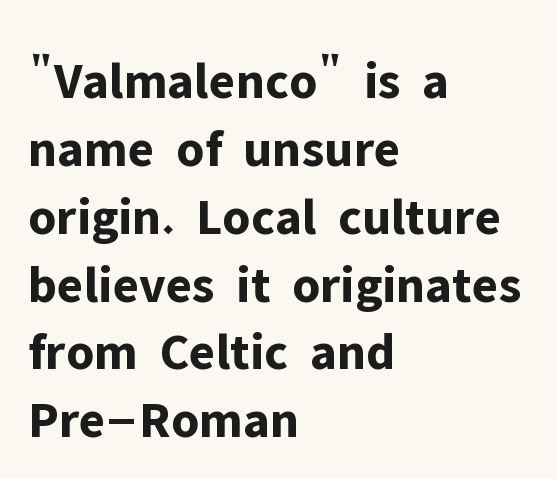
{"serif": "no", "italic": "no", "bold": "yes", "weight": "bold", "width": "normal", "stroke_contrast": "low", "x_height": "medium", "monospaced": "no", "underline": "no", "align": "left", "line_spacing": "normal", "line_spacing_ratio": 1.28, "letter_spacing": "normal", "letter_spacing_em": 0.0, "glyph_px": 53}
